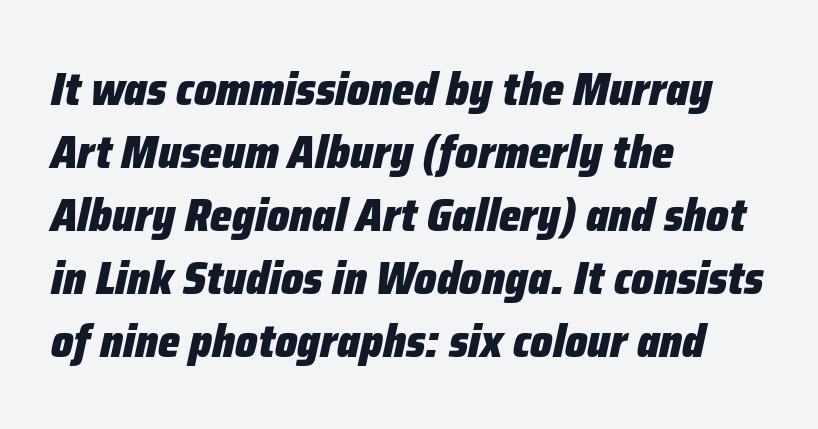
The image shows 47 px heavy, condensed type, italic (leaning right); set left-aligned, normal line spacing (1.34x), normal letter spacing, not underlined; low stroke contrast and a medium x-height.
